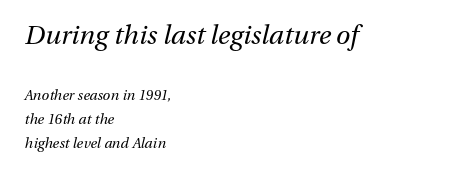
The image shows 26 px text type, italic (leaning right); set left-aligned, line spacing 1.71x, normal letter spacing, not underlined; the first (top) block is 1.86x larger.
